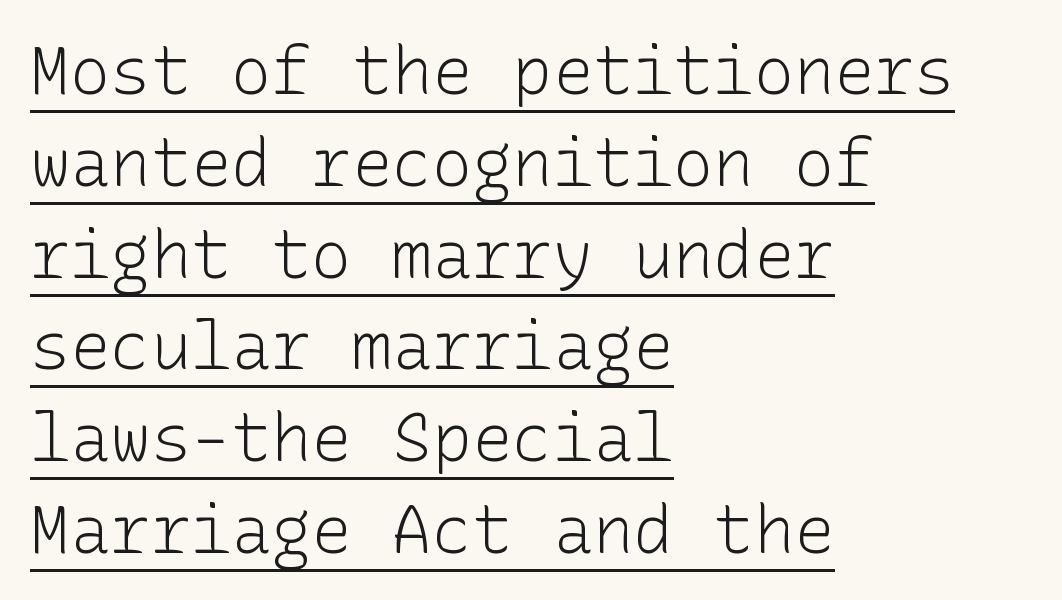
{"serif": "no", "italic": "no", "bold": "no", "weight": "light", "width": "normal", "stroke_contrast": "low", "x_height": "medium", "underline": "yes", "align": "left", "line_spacing": "normal", "line_spacing_ratio": 1.37, "letter_spacing": "normal", "letter_spacing_em": 0.0, "glyph_px": 67}
